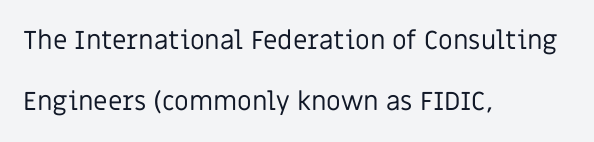
{"italic": "no", "bold": "no", "underline": "no", "align": "left", "line_spacing": "loose", "line_spacing_ratio": 2.33, "letter_spacing": "normal", "letter_spacing_em": 0.0, "glyph_px": 26}
